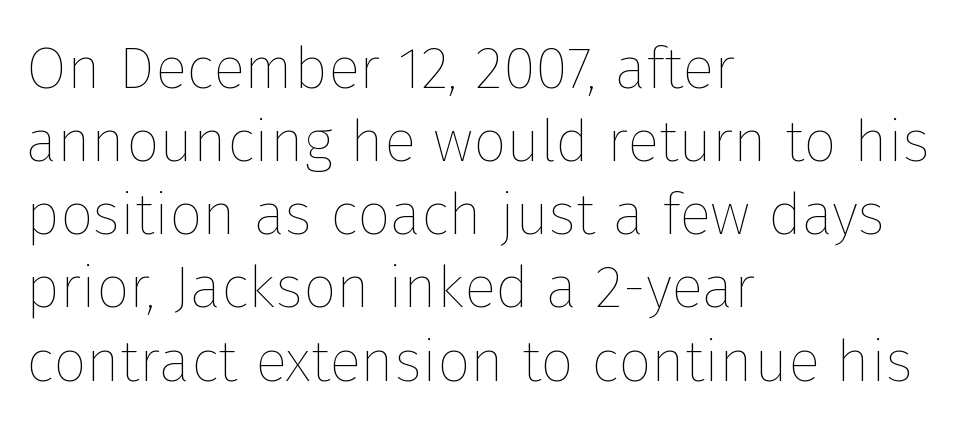
{"italic": "no", "bold": "no", "weight": "thin", "width": "normal", "stroke_contrast": "low", "x_height": "medium", "monospaced": "no", "underline": "no", "align": "left", "line_spacing_ratio": 1.24, "letter_spacing": "normal", "letter_spacing_em": 0.0, "glyph_px": 59}
